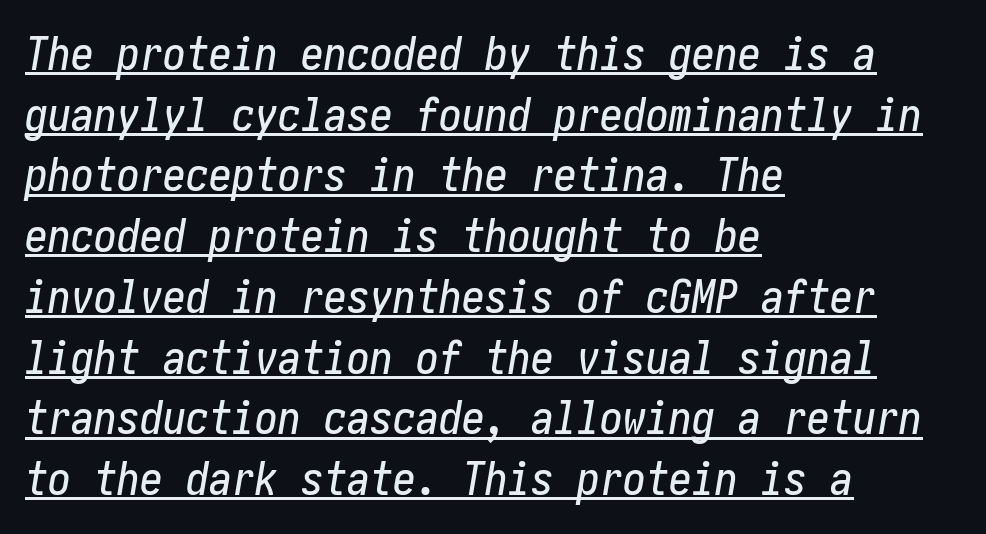
The image shows 46 px condensed type, italic (leaning right); set left-aligned, normal line spacing (1.32x), normal letter spacing, underlined; low stroke contrast and a medium x-height.
